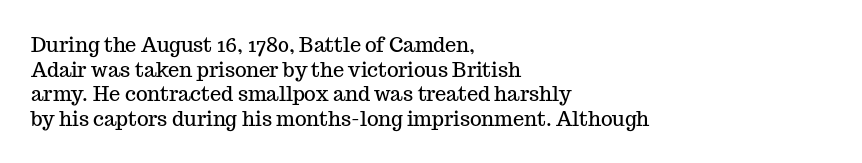
Here the glyphs are tracked normally, forming tight word shapes. The baseline area is clear. Ascenders rise straight up at ninety degrees. These lines stack with their left ends in a neat column.
